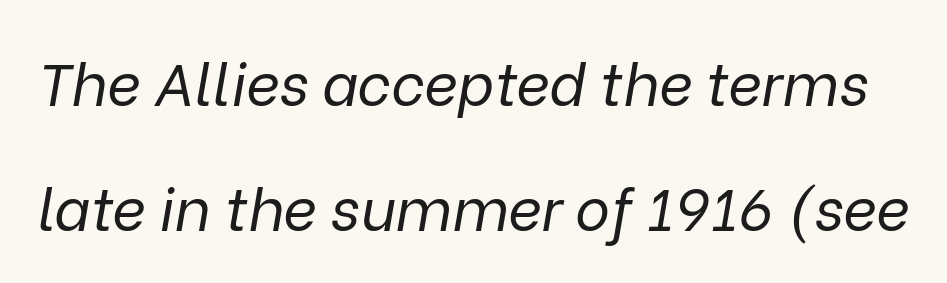
What's the leading like? Stretched, with rows far apart. Anything drawn beneath the words? Only blank space. No extra tracking has been applied to these lines. You can tell it's italic because the verticals aren't actually vertical. The face used here is proportionally spaced, like ordinary book or web type.
